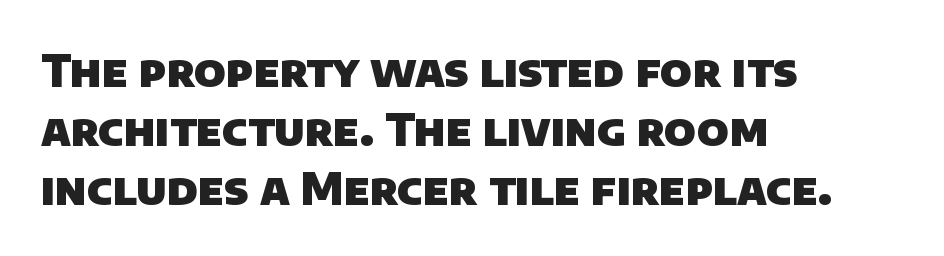
{"serif": "no", "bold": "yes", "weight": "heavy", "width": "normal", "stroke_contrast": "low", "x_height": "large", "monospaced": "no", "underline": "no", "align": "left", "line_spacing": "normal", "line_spacing_ratio": 1.34, "letter_spacing": "normal", "letter_spacing_em": 0.0, "glyph_px": 44}
